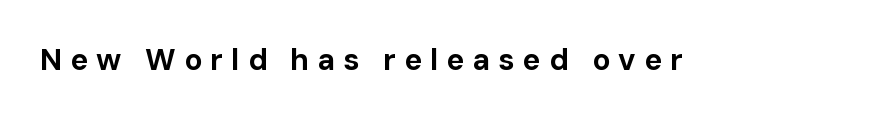
Q: Is the text bold? A: Yes.
Q: Is the text italic (slanted)? A: No, it is upright.
Q: Is the typeface a serif or a sans-serif typeface? A: Sans-serif.
Q: Is the text underlined? A: No.
Q: Is the spacing between letters normal or unusually wide? A: Unusually wide.
Q: Width (condensed, normal, or wide)? A: Normal.
Q: Stroke contrast? A: Low.
Q: x-height? A: Medium.
Q: Monospaced? A: No.
